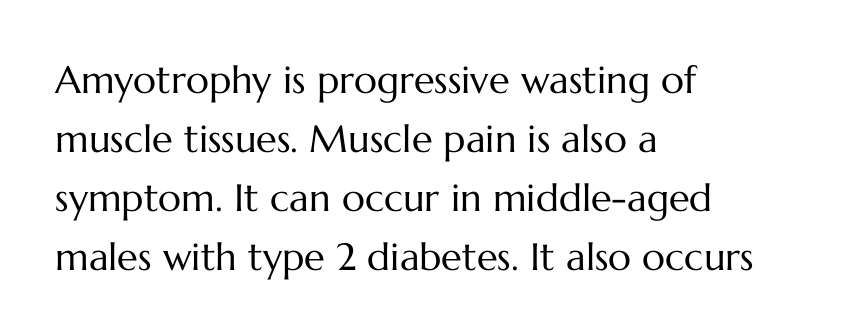
The image shows 38 px regular-weight type, upright; set left-aligned, normal line spacing (1.55x), normal letter spacing, not underlined; medium stroke contrast and a medium x-height.
